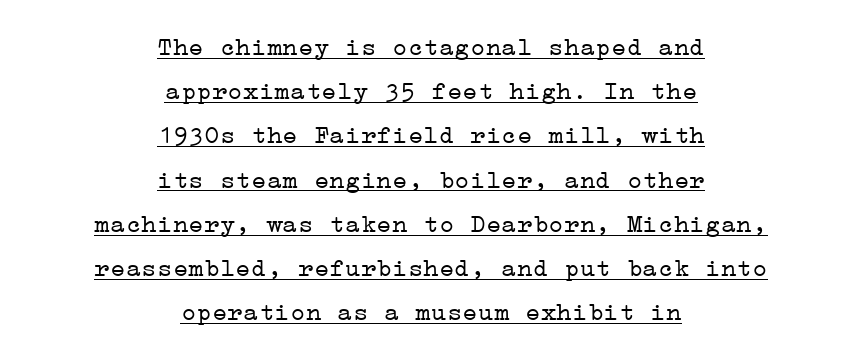
Q: Is the text bold? A: No.
Q: Is the text italic (slanted)? A: No, it is upright.
Q: Is the text underlined? A: Yes.
Q: How is the paragraph aligned? A: Centered.
Q: Is the spacing between letters normal or unusually wide? A: Normal.
Q: Is the spacing between lines tight, normal or loose? A: Normal.
